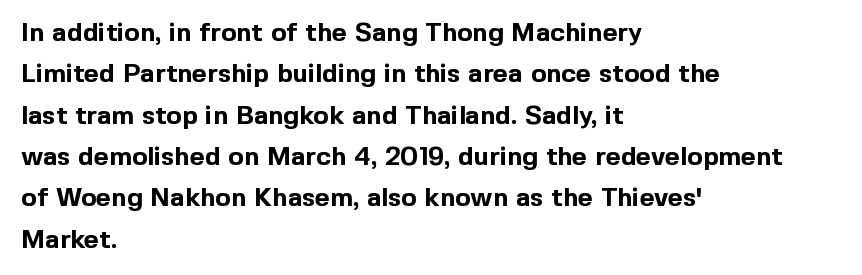
Descenders are the only things crossing below the line. Honestly, the row spacing looks completely unremarkable. The font is running at its bold setting. Inter-character spacing is left at the font's built-in metrics. Vertical strokes here are truly vertical.
